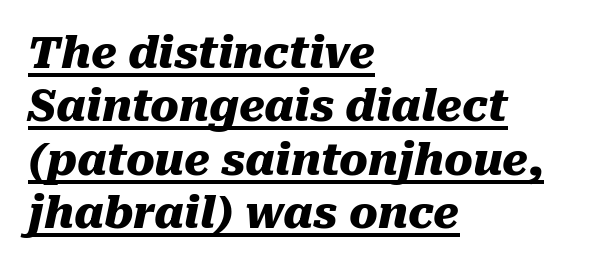
The image shows 43 px heavy type, italic (leaning right); set left-aligned, line spacing 1.24x, normal letter spacing, underlined; medium stroke contrast and a medium x-height.
